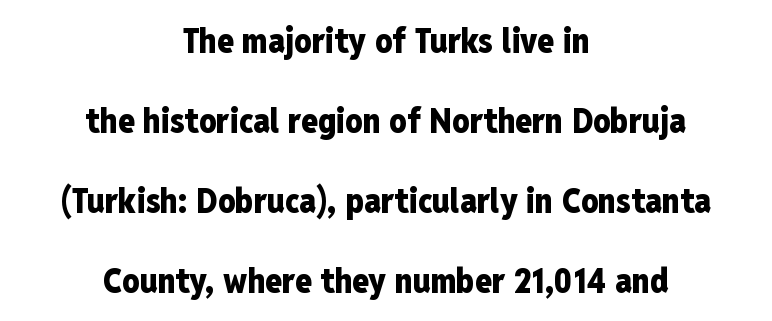
Q: Is the text bold? A: Yes.
Q: Is the text italic (slanted)? A: No, it is upright.
Q: Is the typeface a serif or a sans-serif typeface? A: Sans-serif.
Q: Is the text underlined? A: No.
Q: How is the paragraph aligned? A: Centered.
Q: Is the spacing between letters normal or unusually wide? A: Normal.
Q: Is the spacing between lines tight, normal or loose? A: Loose.
Q: Width (condensed, normal, or wide)? A: Condensed.
Q: Stroke contrast? A: Low.
Q: x-height? A: Medium.
Q: Monospaced? A: No.
